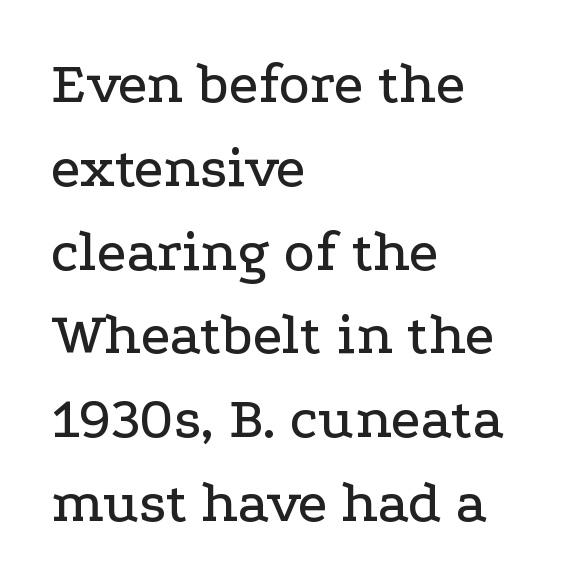
Do the letters lean? They stand straight. Nothing unusual about the tracking: characters are spaced as the font intends. Regarding leading, the lines here are spaced in the standard way. Anything drawn beneath the words? Only blank space. To sum up the face: it has serifs.
